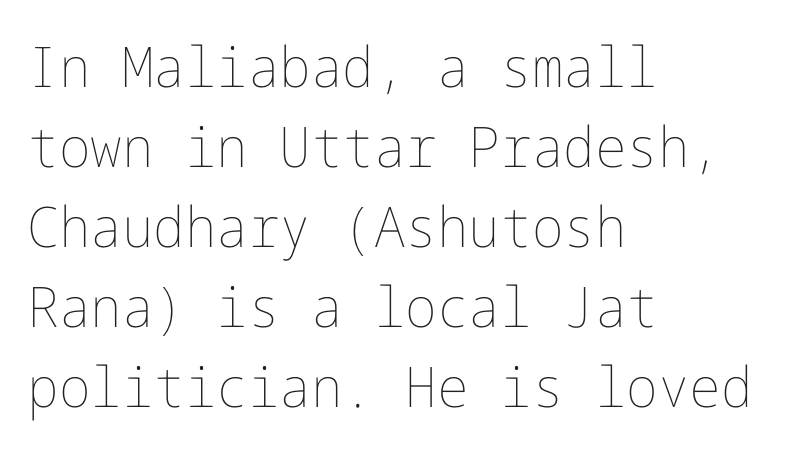
Clear beneath every line of the passage. Quick note: interline space is typical. Left-aligned paragraph, ragged on the right. The strokes carry an ordinary text weight at most.
